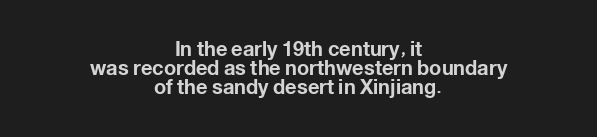
{"italic": "no", "bold": "yes", "underline": "no", "align": "center", "line_spacing": "tight", "line_spacing_ratio": 0.96, "letter_spacing": "normal", "letter_spacing_em": 0.0, "glyph_px": 20}
